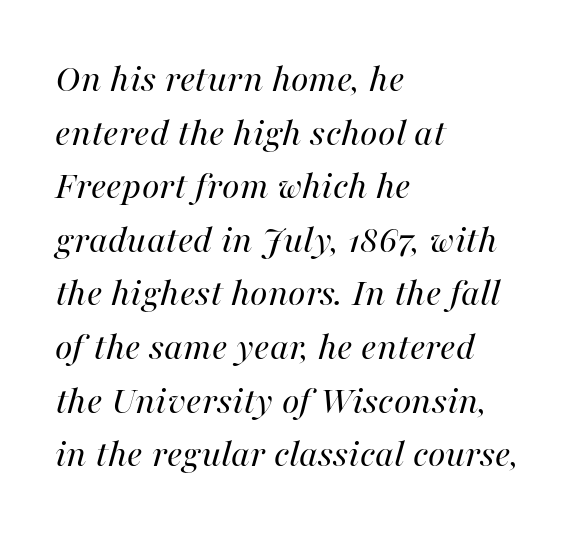
Q: Is the text bold? A: No.
Q: Is the text italic (slanted)? A: Yes, it leans right by about 16 degrees.
Q: Is the text underlined? A: No.
Q: How is the paragraph aligned? A: Left-aligned.
Q: Is the spacing between letters normal or unusually wide? A: Normal.
Q: Is the spacing between lines tight, normal or loose? A: Normal.
Q: Width (condensed, normal, or wide)? A: Normal.
Q: Stroke contrast? A: High.
Q: x-height? A: Medium.
Q: Monospaced? A: No.
